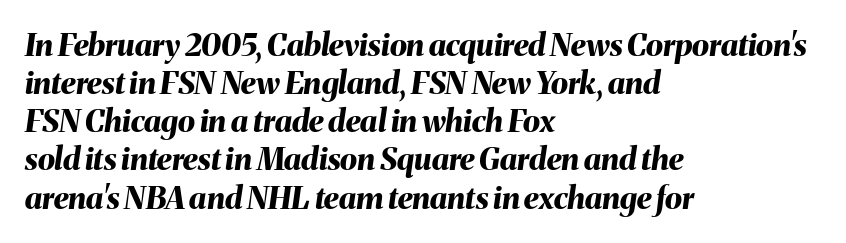
{"italic": "yes", "lean": "right", "slant_degrees": 8, "bold": "yes", "weight": "bold", "width": "normal", "stroke_contrast": "medium", "x_height": "medium", "monospaced": "no", "underline": "no", "align": "left", "line_spacing_ratio": 1.23, "letter_spacing": "normal", "letter_spacing_em": 0.0, "glyph_px": 31}
